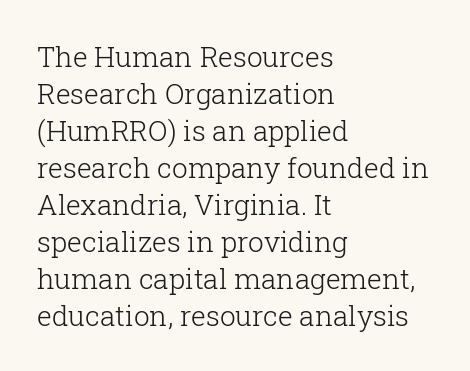
The characters are drawn with everyday or finer stroke widths. Unlike a clean sans, this face finishes its strokes with serifs. Leading: standard. The face used here is rendered with its standard letterfit. This rendering uses left alignment, leaving the right contour irregular.
